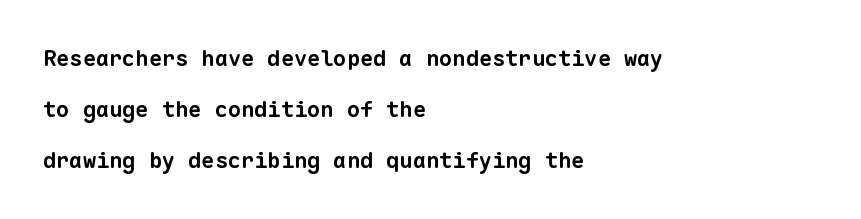
{"bold": "yes", "underline": "no", "align": "left", "line_spacing": "loose", "line_spacing_ratio": 2.32, "letter_spacing": "normal", "letter_spacing_em": 0.0, "glyph_px": 22}
